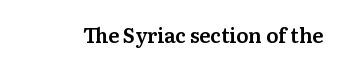
The image shows 20 px text type, upright; set normal letter spacing, not underlined.
